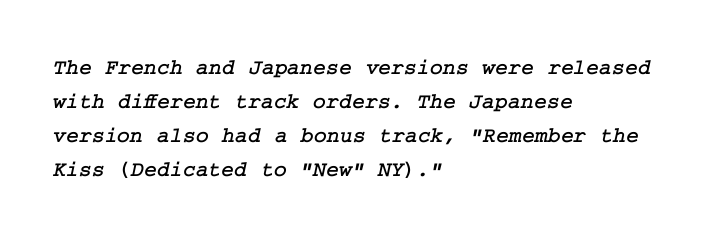
Q: Is the text underlined? A: No.
Q: How is the paragraph aligned? A: Left-aligned.
Q: Is the spacing between letters normal or unusually wide? A: Normal.
Q: Is the spacing between lines tight, normal or loose? A: Normal.
